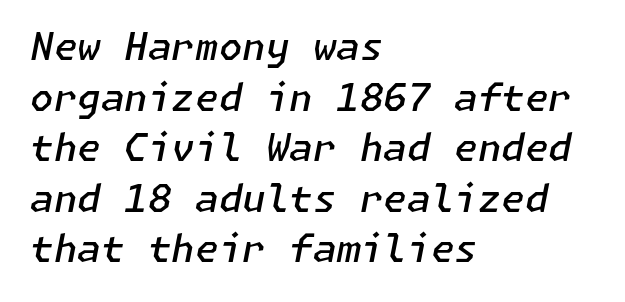
The image shows 38 px semibold type, italic (leaning right); set left-aligned, normal line spacing (1.33x), normal letter spacing, not underlined; low stroke contrast and a medium x-height.
